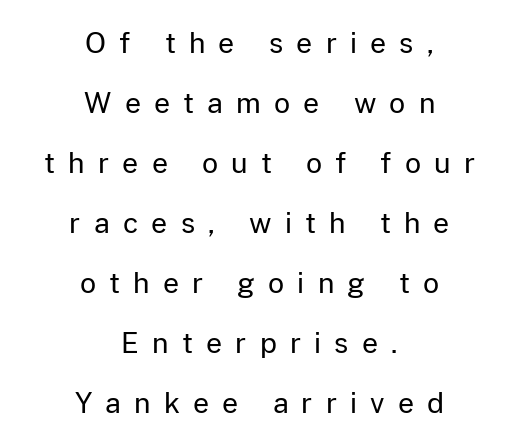
You could not count columns in this text — the font is proportionally spaced. Regarding serifs, this sample does without them. There is plenty of visible air inserted between adjacent glyphs. Anything drawn beneath the words? Only blank space.
